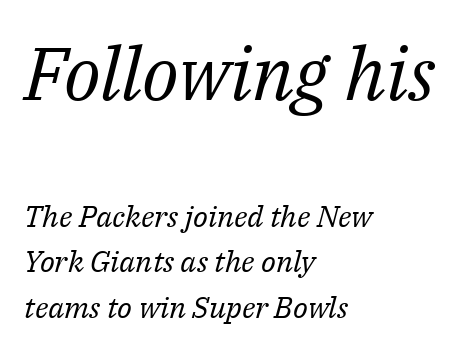
Q: Is the text bold? A: No.
Q: Is the text italic (slanted)? A: Yes, it leans right by about 14 degrees.
Q: Is the typeface a serif or a sans-serif typeface? A: Serif.
Q: Is the text underlined? A: No.
Q: How is the paragraph aligned? A: Left-aligned.
Q: Is the spacing between letters normal or unusually wide? A: Normal.
Q: Is the spacing between lines tight, normal or loose? A: Normal.
Q: Which block of text is set in a larger size, the first (top) or the second (bottom)? A: The first (top) one.
Q: Width (condensed, normal, or wide)? A: Normal.
Q: Stroke contrast? A: Medium.
Q: x-height? A: Medium.
Q: Monospaced? A: No.
